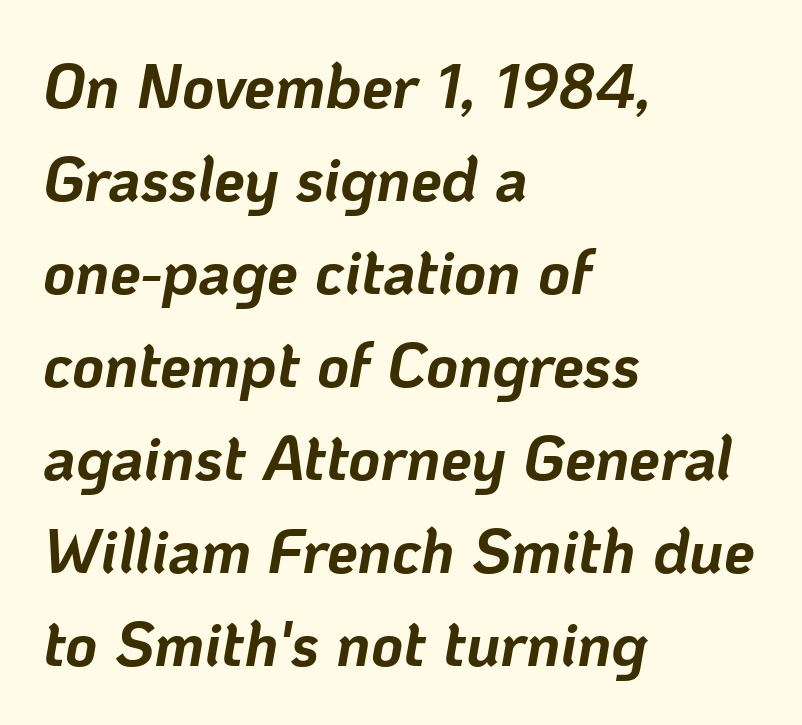
Q: Is the text bold? A: Yes.
Q: Is the text italic (slanted)? A: Yes, it leans right by about 10 degrees.
Q: Is the text underlined? A: No.
Q: How is the paragraph aligned? A: Left-aligned.
Q: Is the spacing between letters normal or unusually wide? A: Normal.
Q: Is the spacing between lines tight, normal or loose? A: Normal.
Q: Width (condensed, normal, or wide)? A: Normal.
Q: Stroke contrast? A: Low.
Q: x-height? A: Medium.
Q: Monospaced? A: No.
